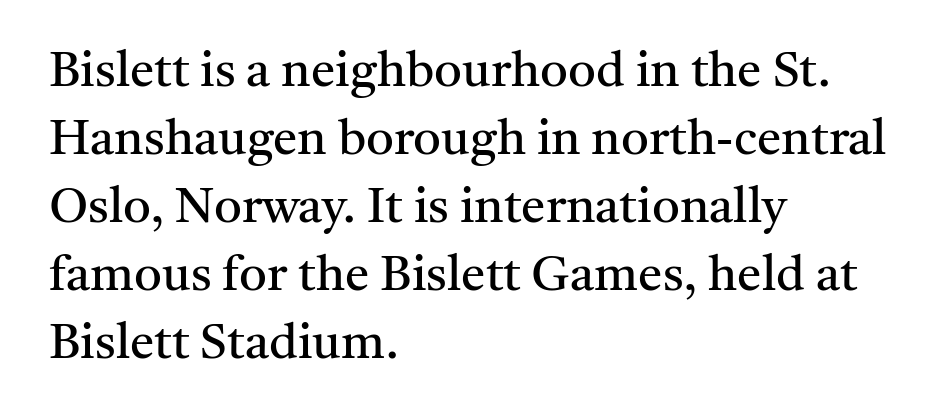
Q: Is the text bold? A: No.
Q: Is the text italic (slanted)? A: No, it is upright.
Q: Is the typeface a serif or a sans-serif typeface? A: Serif.
Q: Is the text underlined? A: No.
Q: How is the paragraph aligned? A: Left-aligned.
Q: Is the spacing between letters normal or unusually wide? A: Normal.
Q: Is the spacing between lines tight, normal or loose? A: Normal.
Q: Width (condensed, normal, or wide)? A: Normal.
Q: Stroke contrast? A: Medium.
Q: x-height? A: Medium.
Q: Monospaced? A: No.
